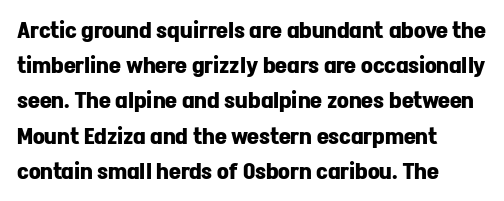
The image shows 23 px bold type, upright; set left-aligned, normal line spacing (1.53x), normal letter spacing, not underlined.
